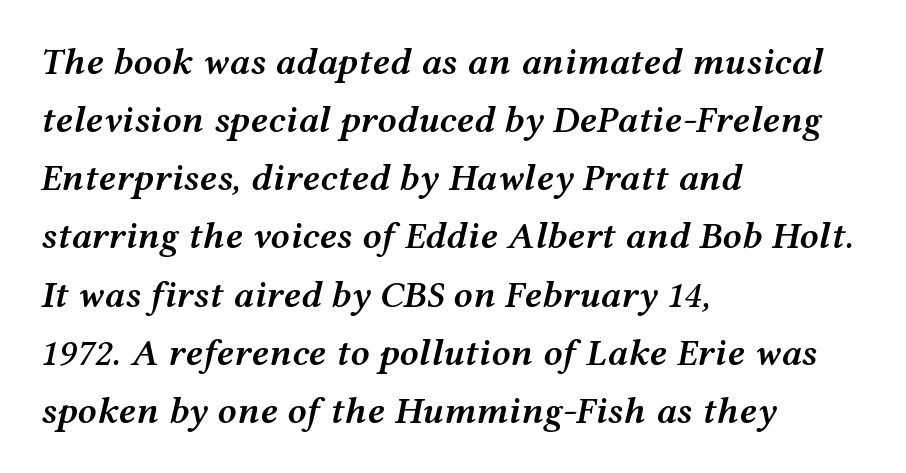
Nobody touched the tracking dial on this one. What's the leading like? Ordinary, nothing unusual. The passage shown is typed in a proportional face where columns would drift. Notice how the passage keeps a crisp vertical edge on the left only.
